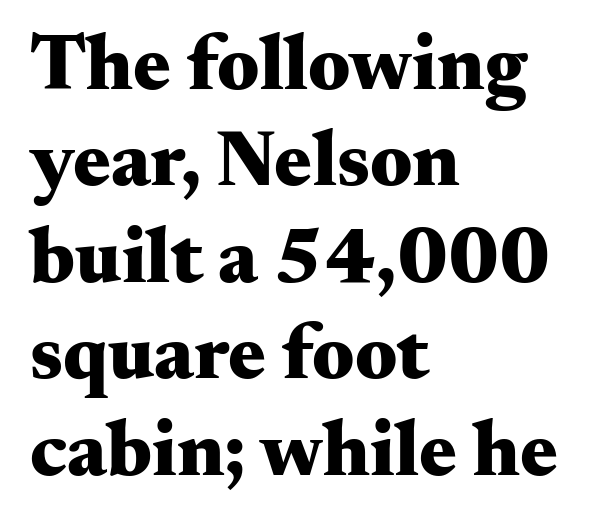
The image shows 79 px heavy, wide serif type, upright; set left-aligned, line spacing 1.22x, normal letter spacing, not underlined; medium stroke contrast and a small x-height.
